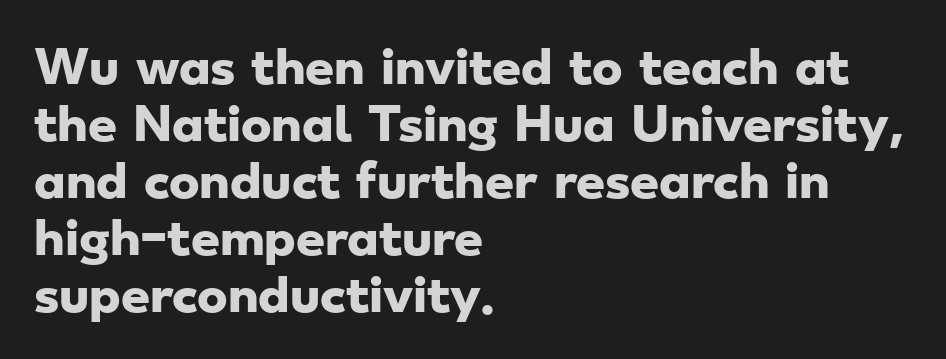
The image shows 46 px heavy, wide sans-serif type; set left-aligned, line spacing 1.24x, normal letter spacing, not underlined; low stroke contrast and a small x-height.
